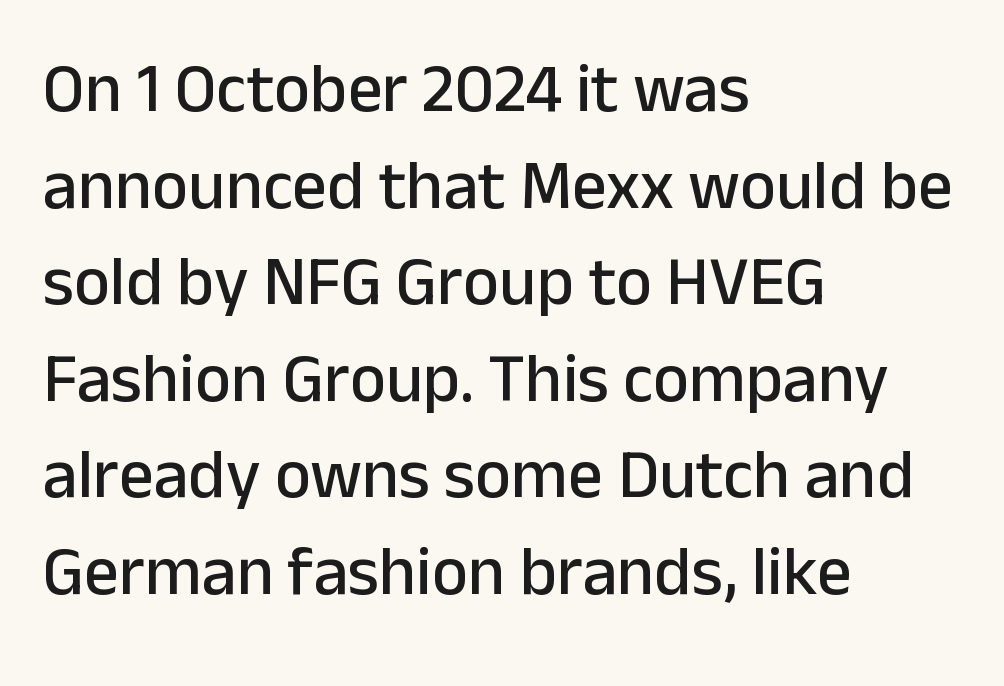
{"serif": "no", "italic": "no", "width": "normal", "stroke_contrast": "low", "x_height": "medium", "monospaced": "no", "underline": "no", "align": "left", "line_spacing": "normal", "line_spacing_ratio": 1.4, "letter_spacing": "normal", "letter_spacing_em": 0.0, "glyph_px": 69}
